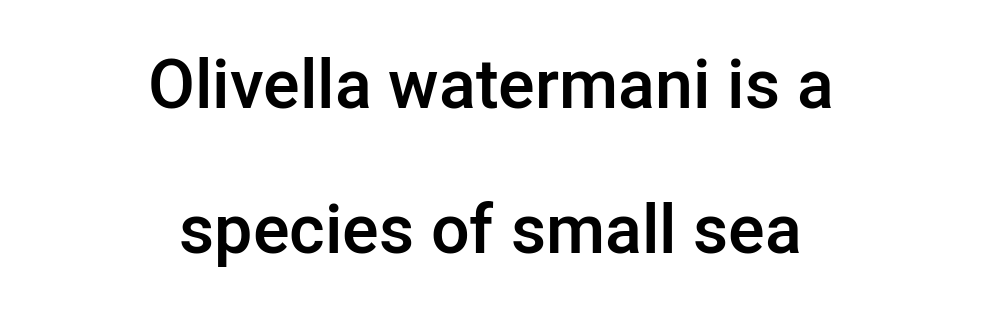
Clear beneath every line of the passage. Summary of weight: moderately heavy, a semibold. These lines are rendered in a variable-pitch font. Successive baselines arrive slowly, with a big drop between each. Between one letter and the next there's only the usual sliver of space. Is there any slant? The stems are plumb.
